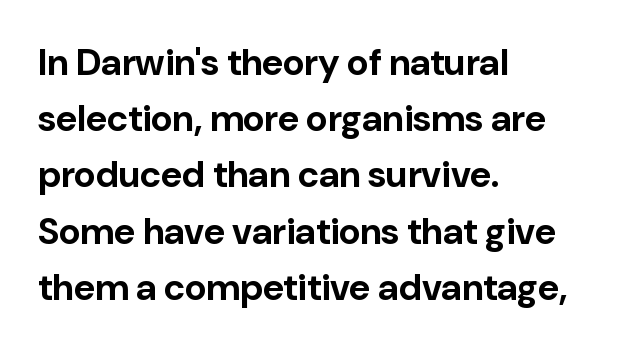
{"serif": "no", "italic": "no", "bold": "yes", "weight": "bold", "width": "normal", "stroke_contrast": "low", "x_height": "medium", "monospaced": "no", "underline": "no", "align": "left", "line_spacing": "normal", "line_spacing_ratio": 1.52, "letter_spacing": "normal", "letter_spacing_em": 0.0, "glyph_px": 37}
